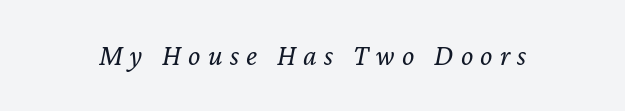
Q: Is the text bold? A: No.
Q: Is the text italic (slanted)? A: Yes, it leans right by about 12 degrees.
Q: Is the text underlined? A: No.
Q: Is the spacing between letters normal or unusually wide? A: Unusually wide.
Q: Width (condensed, normal, or wide)? A: Normal.
Q: Stroke contrast? A: Low.
Q: x-height? A: Medium.
Q: Monospaced? A: No.
